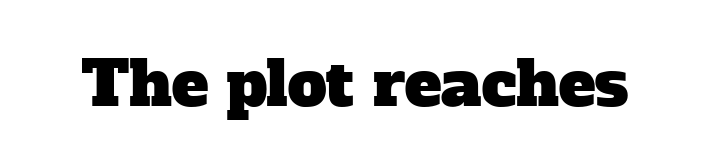
{"serif": "yes", "width": "normal", "stroke_contrast": "low", "x_height": "medium", "monospaced": "no", "underline": "no", "letter_spacing": "normal", "letter_spacing_em": 0.0, "glyph_px": 62}
